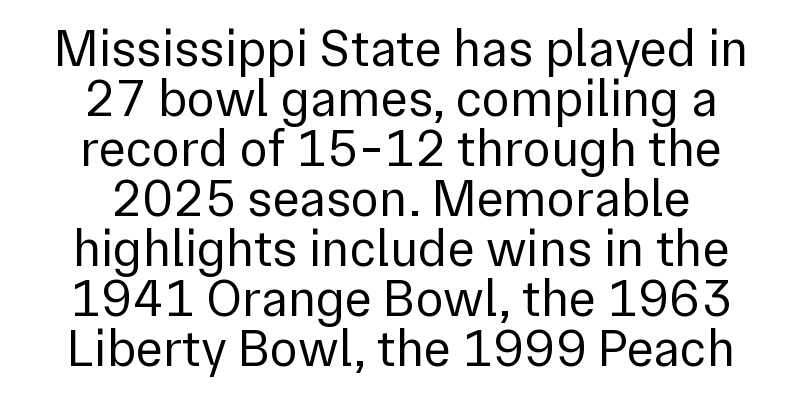
Q: Is the text bold? A: No.
Q: Is the text italic (slanted)? A: No, it is upright.
Q: Is the typeface a serif or a sans-serif typeface? A: Sans-serif.
Q: Is the text underlined? A: No.
Q: How is the paragraph aligned? A: Centered.
Q: Is the spacing between letters normal or unusually wide? A: Normal.
Q: Is the spacing between lines tight, normal or loose? A: Tight.
Q: Width (condensed, normal, or wide)? A: Normal.
Q: x-height? A: Medium.
Q: Monospaced? A: No.
